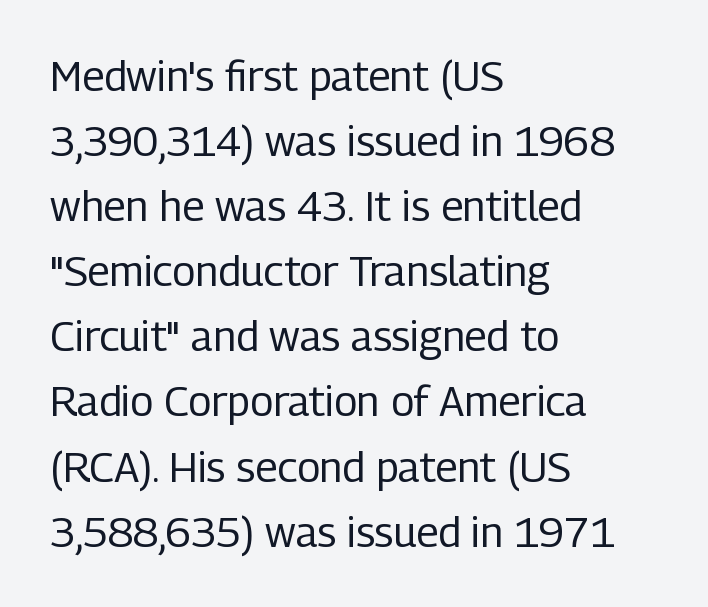
The image shows 42 px regular-weight, condensed sans-serif type, upright; set left-aligned, normal line spacing (1.55x), normal letter spacing, not underlined; low stroke contrast and a medium x-height.
